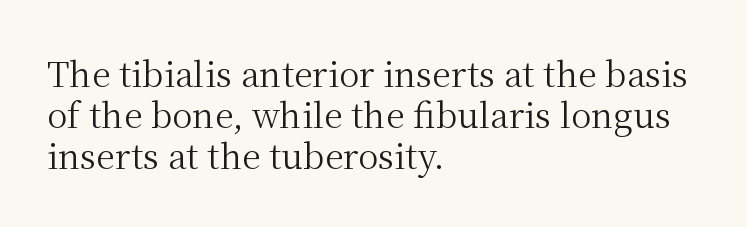
This sample uses a serif face. Which margin do the lines hug? The left one — the right edge is uneven. You could not count columns in this text — the font is proportionally spaced. Default kerning and tracking; the words read as compact shapes.
